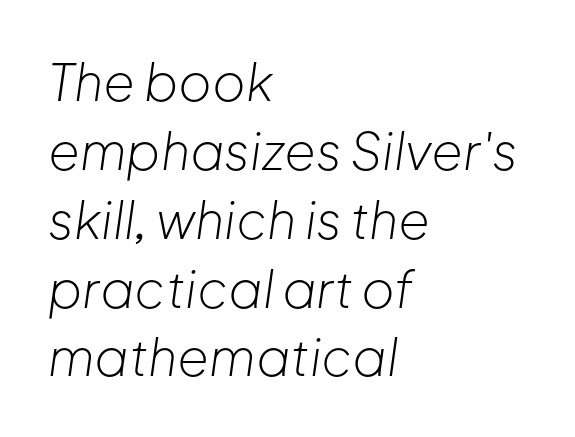
The face looks like a standard text weight, possibly lighter. Posture: slanted. Lines of text with bare space underneath. Varying glyph widths throughout — classic text-font behaviour.
